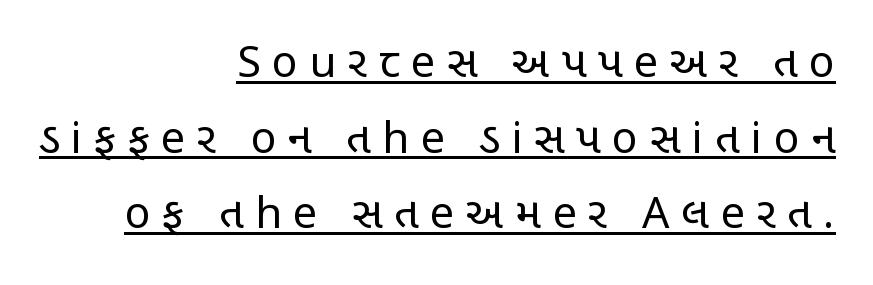
Q: Is the text bold? A: No.
Q: Is the text italic (slanted)? A: No, it is upright.
Q: Is the typeface a serif or a sans-serif typeface? A: Sans-serif.
Q: Is the text underlined? A: Yes.
Q: How is the paragraph aligned? A: Right-aligned.
Q: Is the spacing between letters normal or unusually wide? A: Unusually wide.
Q: Width (condensed, normal, or wide)? A: Condensed.
Q: Stroke contrast? A: Low.
Q: x-height? A: Large.
Q: Monospaced? A: No.
